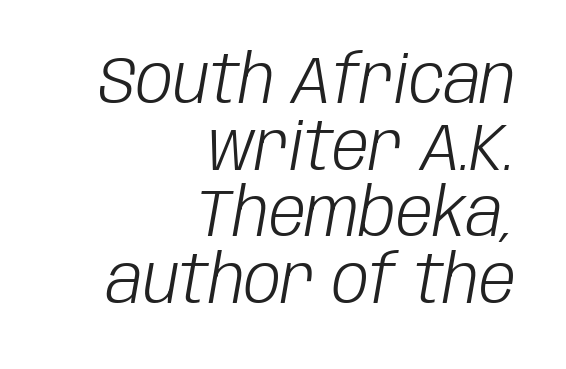
Alignment: flush right. The rendering uses natural spacing where letterforms have individual widths. Each word holds together tightly as a unit, with standard inter-letter gaps. When letters slant like this, we call the style italic. Beneath every word, the page is bare. Vertical spacing — tight.
